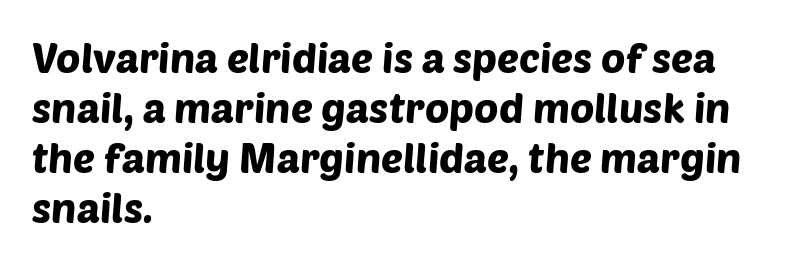
The image shows 41 px sans-serif type; set left-aligned, line spacing 1.22x, normal letter spacing, not underlined; low stroke contrast and a large x-height.
